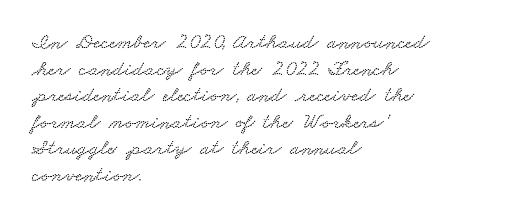
The image shows 22 px text type; set left-aligned, line spacing 1.21x, normal letter spacing, not underlined.
